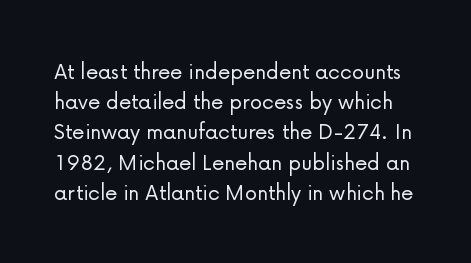
Q: Is the text bold? A: No.
Q: Is the text italic (slanted)? A: No, it is upright.
Q: Is the text underlined? A: No.
Q: Is the spacing between letters normal or unusually wide? A: Normal.
